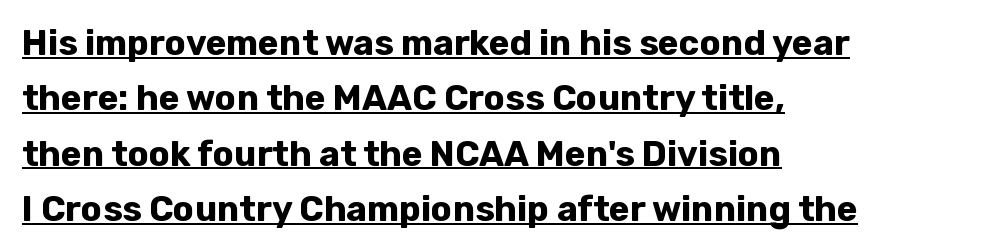
The image shows 35 px bold sans-serif type, upright; set left-aligned, normal line spacing (1.58x), normal letter spacing, underlined; low stroke contrast and a medium x-height.
